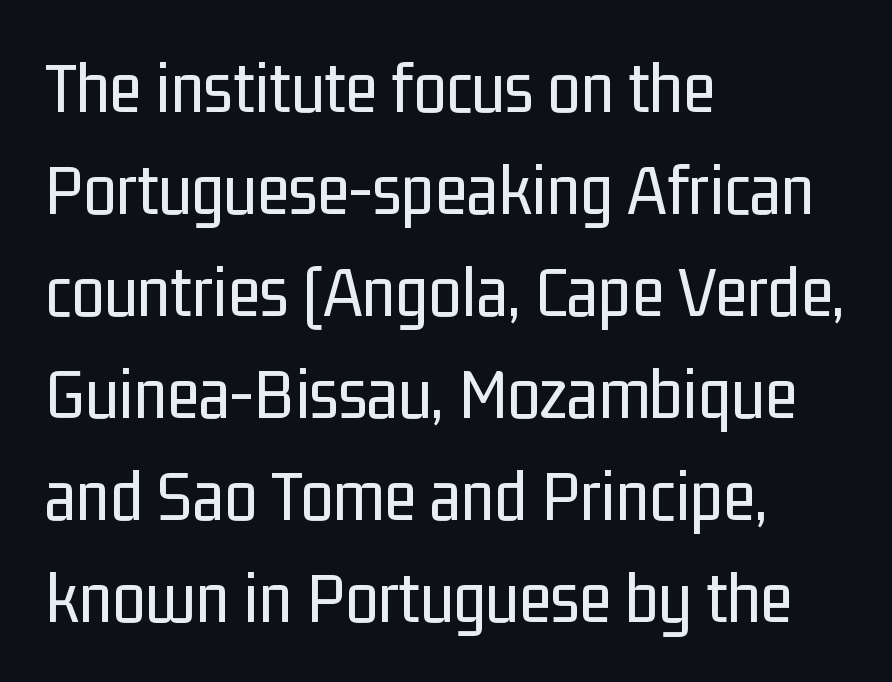
Here the designer chose a conventional face with non-uniform glyph widths. Visually the block forms a straight wall on the left and a jagged coastline on the right. If you measured baseline to baseline, you'd find a middling distance. The space directly below the letters is spotless. Bold? No — there's no thickening of the strokes.
